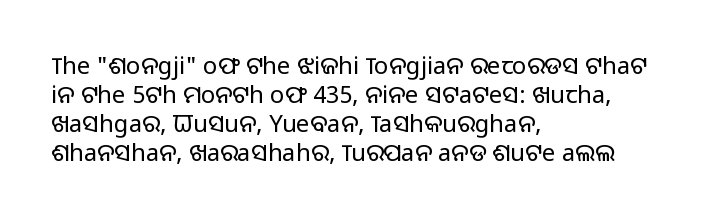
Q: Is the text bold? A: No.
Q: Is the text italic (slanted)? A: No, it is upright.
Q: Is the text underlined? A: No.
Q: How is the paragraph aligned? A: Left-aligned.
Q: Is the spacing between letters normal or unusually wide? A: Normal.
